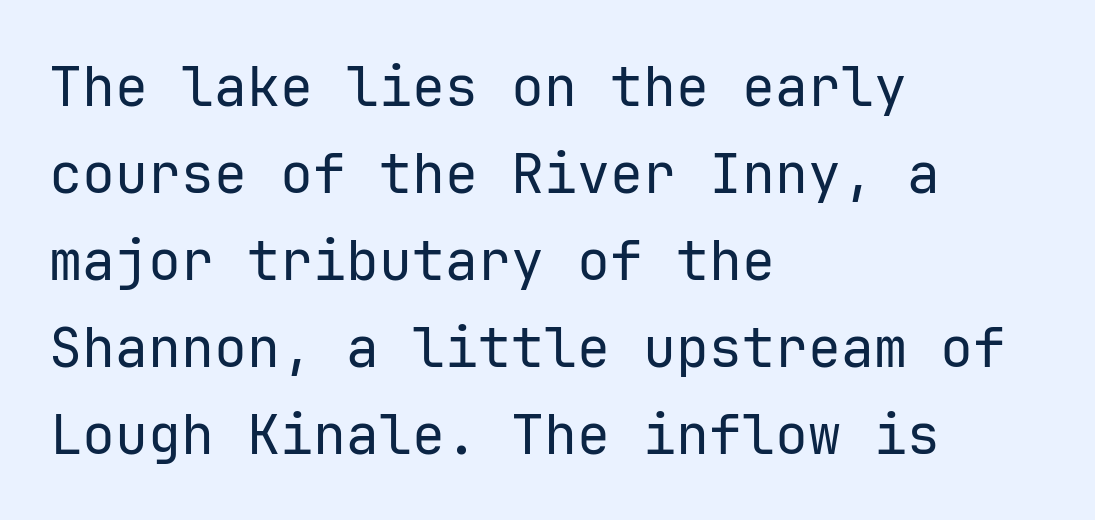
The image shows 55 px regular-weight sans-serif type, upright, monospaced; set left-aligned, normal line spacing (1.58x), normal letter spacing, not underlined; low stroke contrast and a medium x-height.
